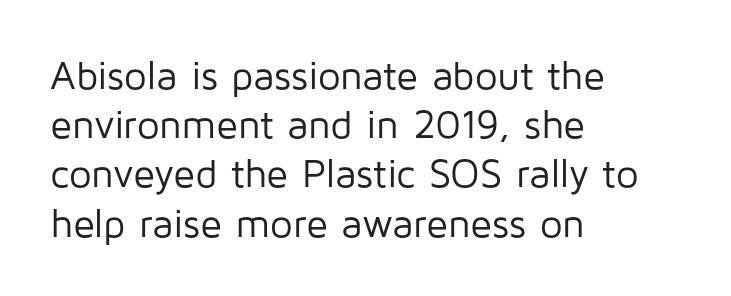
Character widths vary here, with narrow letters taking less room than wide ones. Typeset ragged right — the left edge is the straight one. Stroke mass is kept to a normal reading level or below. Anything drawn beneath the words? Only blank space. This is the regular roman posture of the typeface. Check where the strokes stop: nothing finishes them off — pure sans.
